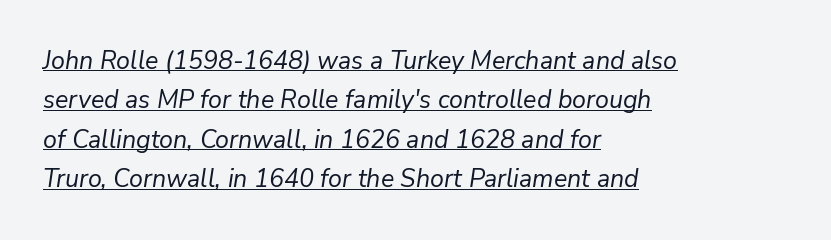
The image shows 25 px text type, italic (leaning right); set left-aligned, normal line spacing (1.58x), normal letter spacing, underlined.
